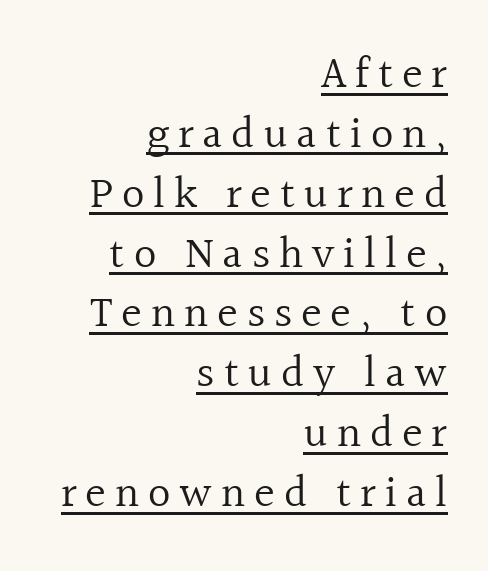
Note: serifs present on the glyphs. The lettering stays uniformly vertical, giving the passage a roman look. Here the glyphs are tracked loosely, breaking word shapes into spaced letters. A student would call this right alignment; a typographer would say flush right, rag left. This sample has the flowing, uneven cadence of proportional lettering. The designer left line spacing at the default.
